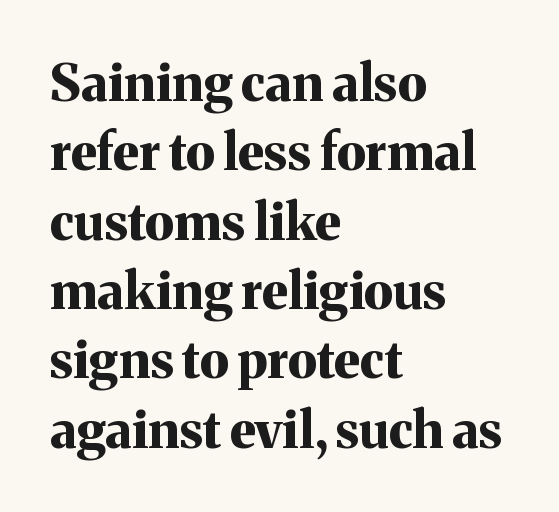
Check under the words: just untouched page. Nothing unusual about the tracking: characters are spaced as the font intends. Tall strokes in this sample are plumb rather than angled. Typographic density is high because the face is bold. All the whitespace from short lines collects on the right. To sum up the face: it has serifs.
